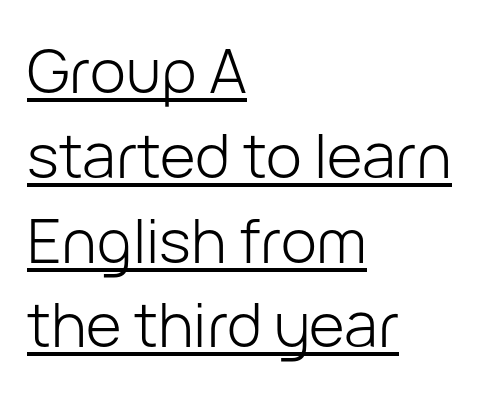
Q: Is the text bold? A: No.
Q: Is the text italic (slanted)? A: No, it is upright.
Q: Is the typeface a serif or a sans-serif typeface? A: Sans-serif.
Q: Is the text underlined? A: Yes.
Q: How is the paragraph aligned? A: Left-aligned.
Q: Is the spacing between letters normal or unusually wide? A: Normal.
Q: Is the spacing between lines tight, normal or loose? A: Normal.
Q: Width (condensed, normal, or wide)? A: Normal.
Q: Stroke contrast? A: Low.
Q: x-height? A: Medium.
Q: Monospaced? A: No.
